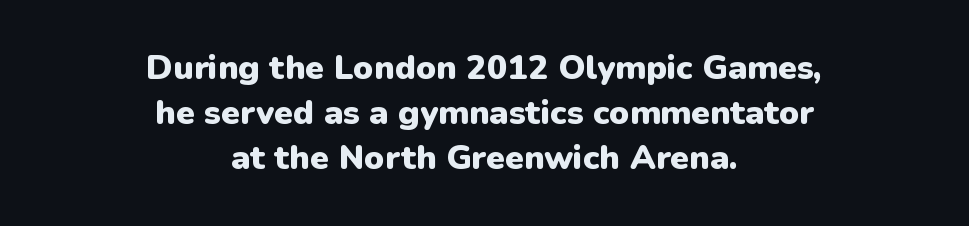
The passage shown is not underscored anywhere. Is this a fixed-width face? No — the glyphs have proportional, varying widths. Designer's note — italics off, roman on. In terms of weight, the rendering is a true, heavy bold. A student would call this center alignment; a typographer would say set centered.
